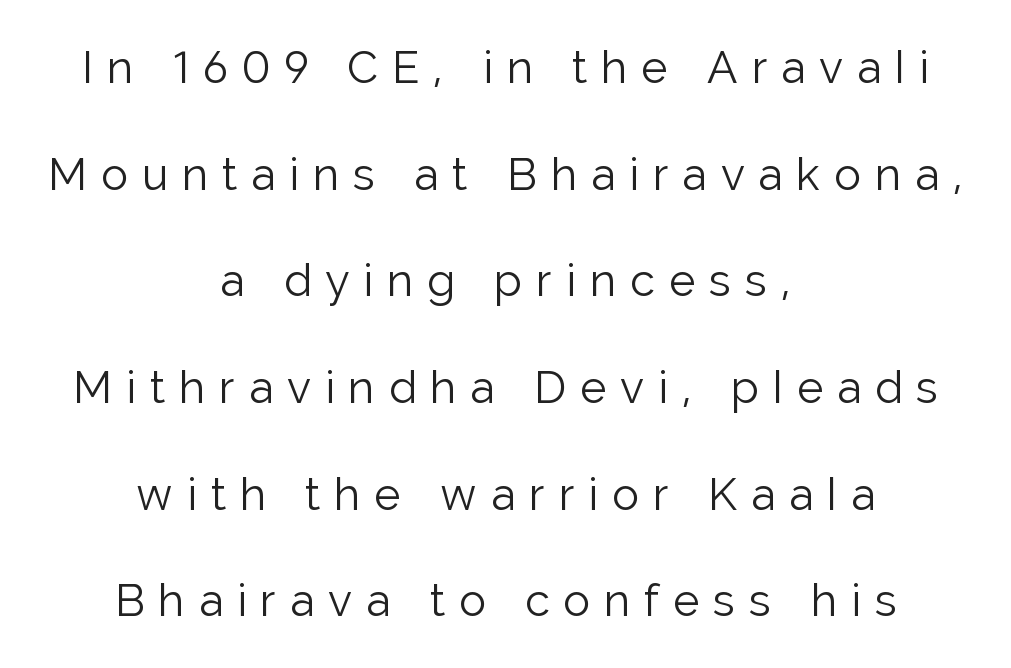
Q: Is the text bold? A: No.
Q: Is the text italic (slanted)? A: No, it is upright.
Q: Is the typeface a serif or a sans-serif typeface? A: Sans-serif.
Q: Is the text underlined? A: No.
Q: How is the paragraph aligned? A: Centered.
Q: Is the spacing between letters normal or unusually wide? A: Unusually wide.
Q: Is the spacing between lines tight, normal or loose? A: Loose.
Q: Width (condensed, normal, or wide)? A: Normal.
Q: Stroke contrast? A: Low.
Q: x-height? A: Medium.
Q: Monospaced? A: No.
